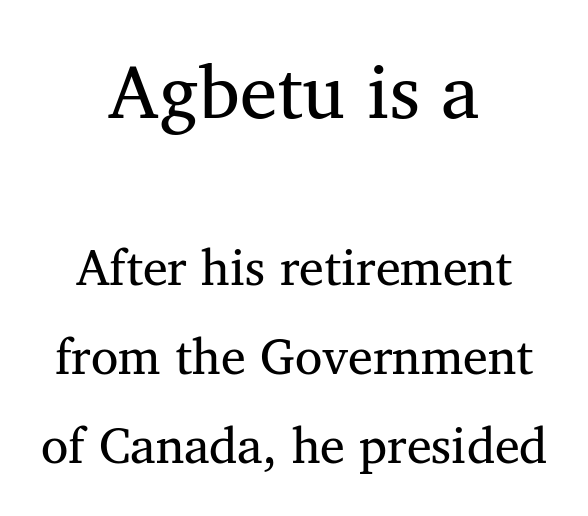
{"serif": "yes", "italic": "no", "bold": "no", "weight": "regular", "width": "normal", "stroke_contrast": "medium", "x_height": "medium", "monospaced": "no", "underline": "no", "align": "center", "line_spacing_ratio": 1.78, "letter_spacing": "normal", "letter_spacing_em": 0.0, "larger_block": "first", "size_ratio": 1.5, "glyph_px": 75}
